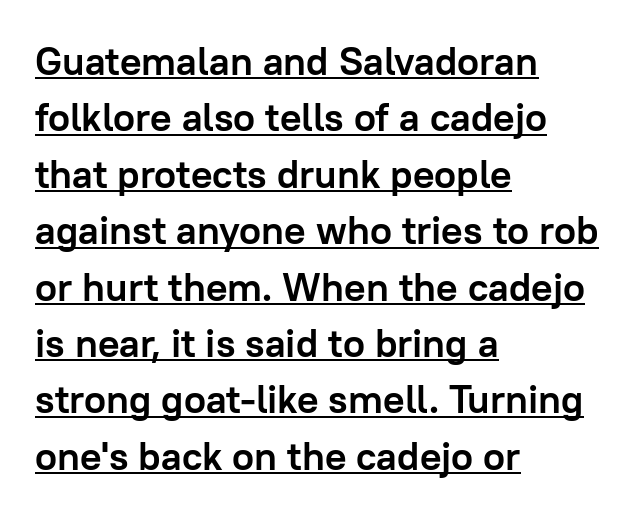
The image shows 40 px semibold sans-serif type, upright; set left-aligned, normal line spacing (1.41x), normal letter spacing, underlined; low stroke contrast and a medium x-height.
